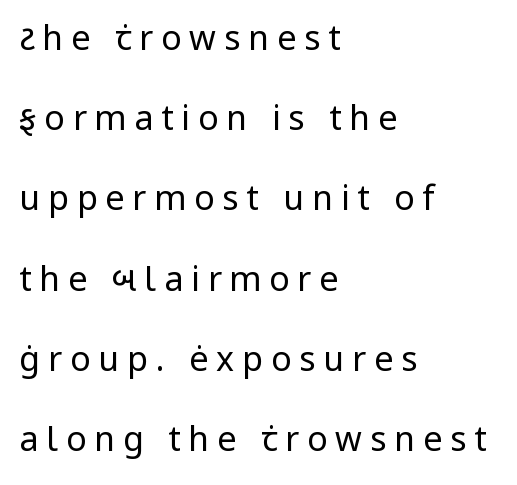
The rag falls on the right side of this text block. Horizontal bands of white between lines are thick stripes. Varying glyph widths throughout — classic text-font behaviour. The typography opts for an upright posture over an oblique one. The rendering shows plain stroke endings on the letterforms — a sans-serif design. Inter-character spacing is expanded well beyond the font's built-in metrics.
